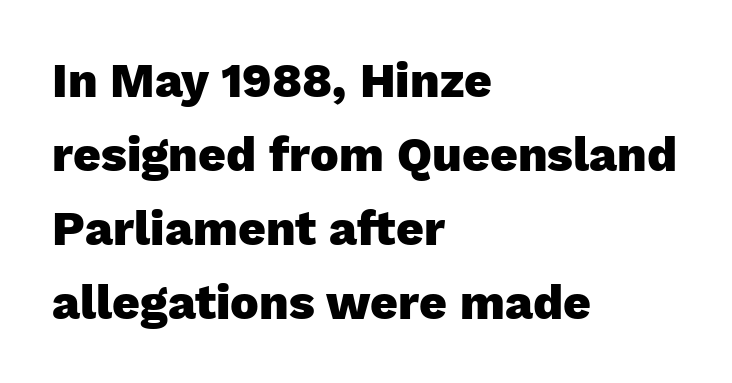
{"serif": "no", "italic": "no", "bold": "yes", "weight": "heavy", "width": "normal", "stroke_contrast": "low", "x_height": "medium", "monospaced": "no", "underline": "no", "align": "left", "line_spacing": "normal", "line_spacing_ratio": 1.54, "letter_spacing": "normal", "letter_spacing_em": 0.0, "glyph_px": 48}
